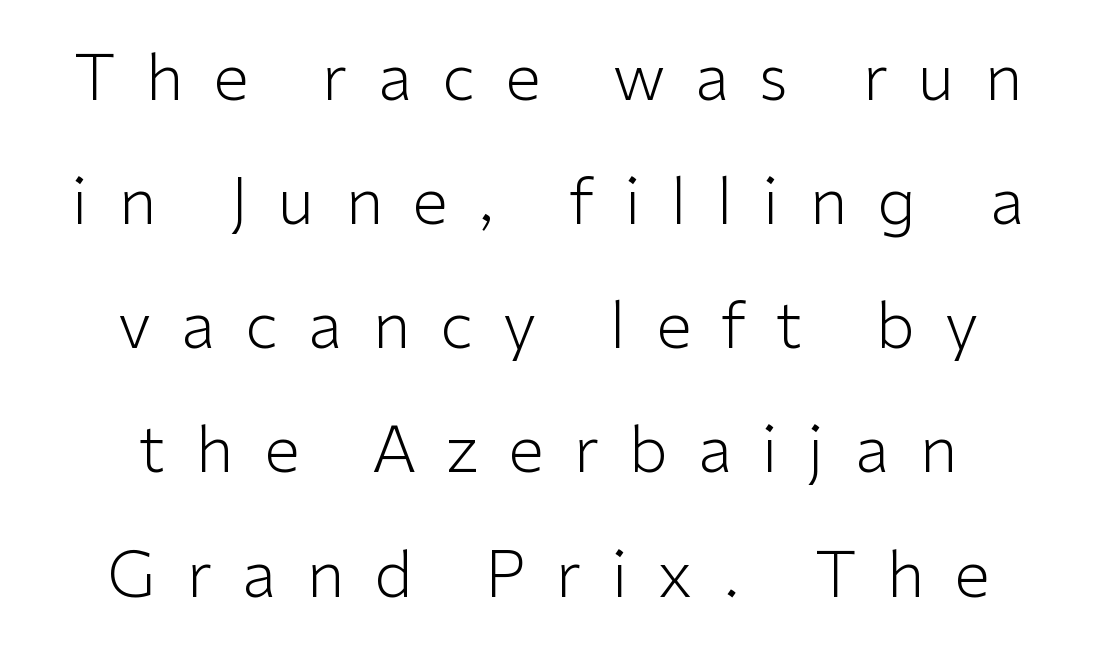
The image shows 64 px light sans-serif type, upright; set centered, loose line spacing (1.94x), unusually wide letter spacing (+0.47 em), not underlined; low stroke contrast and a medium x-height.
